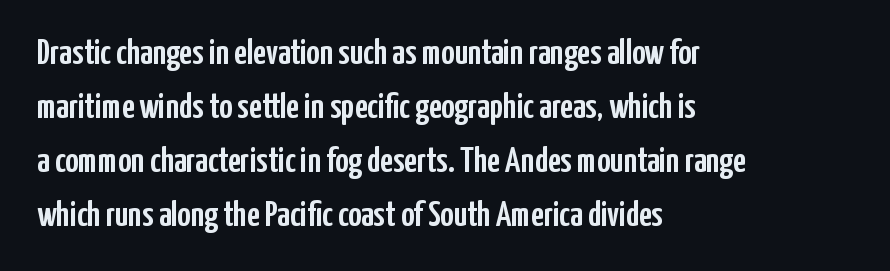
Q: Is the text italic (slanted)? A: No, it is upright.
Q: Is the typeface a serif or a sans-serif typeface? A: Sans-serif.
Q: Is the text underlined? A: No.
Q: How is the paragraph aligned? A: Left-aligned.
Q: Is the spacing between letters normal or unusually wide? A: Normal.
Q: Is the spacing between lines tight, normal or loose? A: Normal.
Q: Width (condensed, normal, or wide)? A: Condensed.
Q: Stroke contrast? A: Low.
Q: x-height? A: Medium.
Q: Monospaced? A: No.
